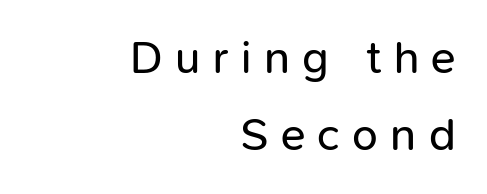
Nothing sits at the stroke ends, so this counts as sans-serif. One-word summary of the alignment: right. A bare baseline throughout the passage. Compared with typical paragraphs, the rows here are spaced about the same. No heavy texture on the line: the type isn't bold. No italicization has been applied; the sample stays upright.
